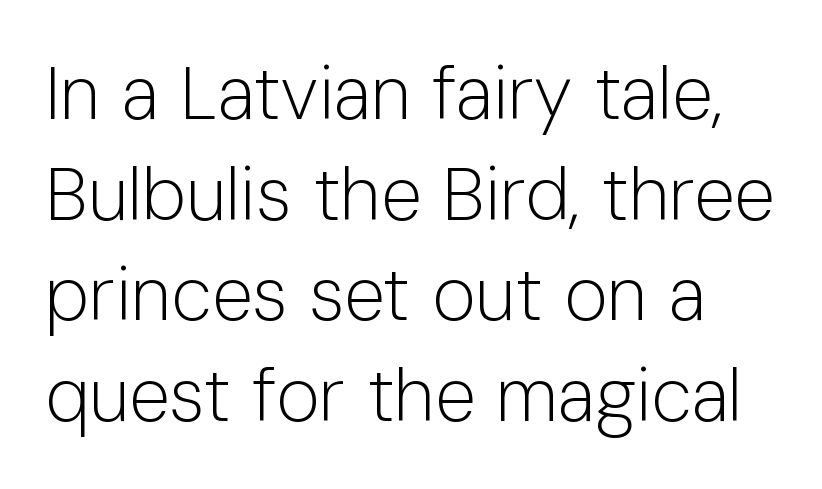
The image shows 74 px light sans-serif type, upright; set normal line spacing (1.36x), normal letter spacing, not underlined; low stroke contrast and a medium x-height.
